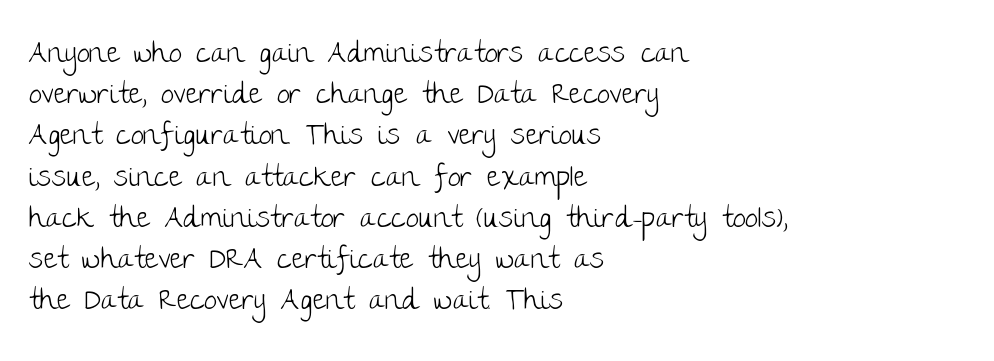
The image shows 29 px light sans-serif type, upright; set left-aligned, normal line spacing (1.42x), normal letter spacing, not underlined; low stroke contrast and a large x-height.
